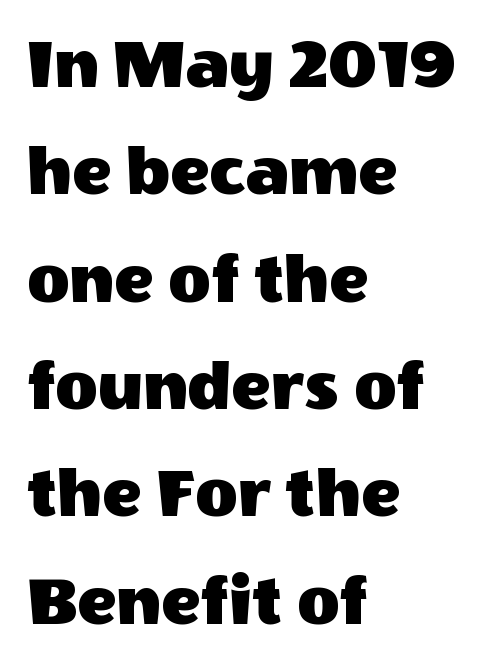
{"serif": "no", "italic": "no", "width": "normal", "x_height": "large", "monospaced": "no", "underline": "no", "align": "left", "line_spacing": "normal", "line_spacing_ratio": 1.47, "letter_spacing": "normal", "letter_spacing_em": 0.0, "glyph_px": 73}
